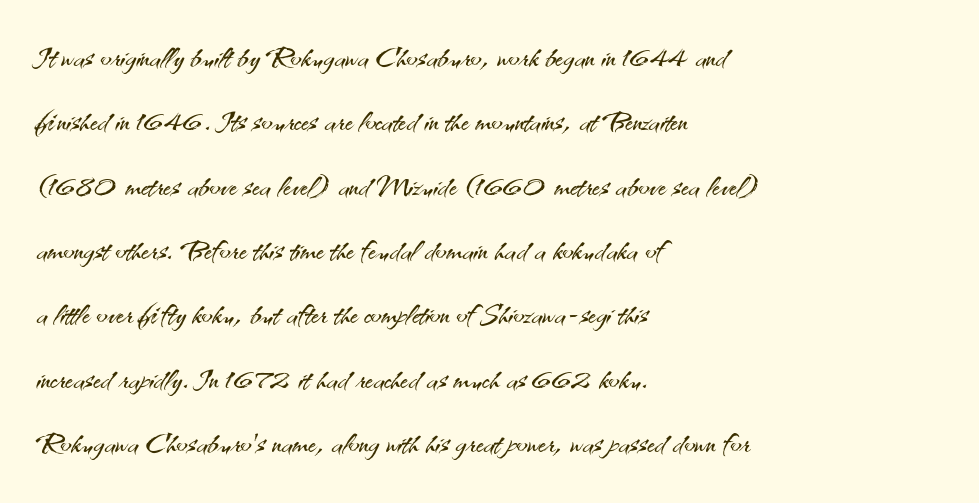
Q: Is the text bold? A: No.
Q: Is the text italic (slanted)? A: Yes.
Q: Is the typeface a serif or a sans-serif typeface? A: Sans-serif.
Q: Is the text underlined? A: No.
Q: How is the paragraph aligned? A: Left-aligned.
Q: Is the spacing between letters normal or unusually wide? A: Normal.
Q: Is the spacing between lines tight, normal or loose? A: Normal.
Q: Width (condensed, normal, or wide)? A: Normal.
Q: Stroke contrast? A: Medium.
Q: x-height? A: Small.
Q: Monospaced? A: No.
